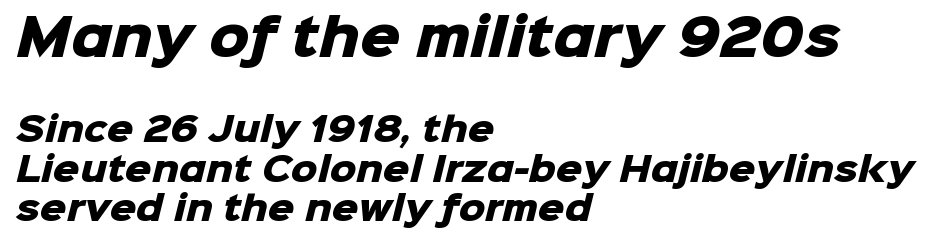
Q: Is the text bold? A: Yes.
Q: Is the typeface a serif or a sans-serif typeface? A: Sans-serif.
Q: Is the text underlined? A: No.
Q: How is the paragraph aligned? A: Left-aligned.
Q: Is the spacing between letters normal or unusually wide? A: Normal.
Q: Which block of text is set in a larger size, the first (top) or the second (bottom)? A: The first (top) one.
Q: Width (condensed, normal, or wide)? A: Normal.
Q: Stroke contrast? A: Low.
Q: x-height? A: Medium.
Q: Monospaced? A: No.
